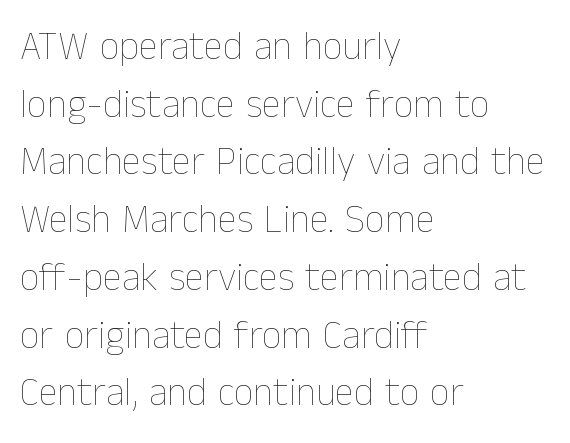
Q: Is the text bold? A: No.
Q: Is the text italic (slanted)? A: No, it is upright.
Q: Is the text underlined? A: No.
Q: How is the paragraph aligned? A: Left-aligned.
Q: Is the spacing between letters normal or unusually wide? A: Normal.
Q: Is the spacing between lines tight, normal or loose? A: Normal.
Q: Width (condensed, normal, or wide)? A: Normal.
Q: Stroke contrast? A: Low.
Q: x-height? A: Medium.
Q: Monospaced? A: No.
